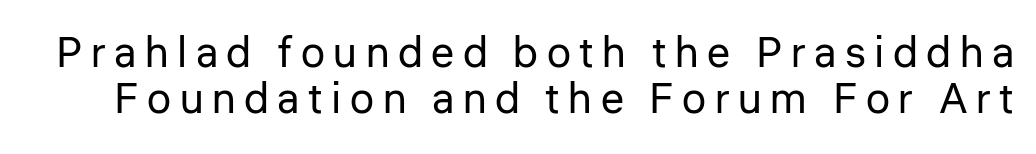
The image shows 43 px regular-weight sans-serif type, upright; set tight line spacing (1.07x), unusually wide letter spacing (+0.2 em), not underlined; low stroke contrast and a medium x-height.
